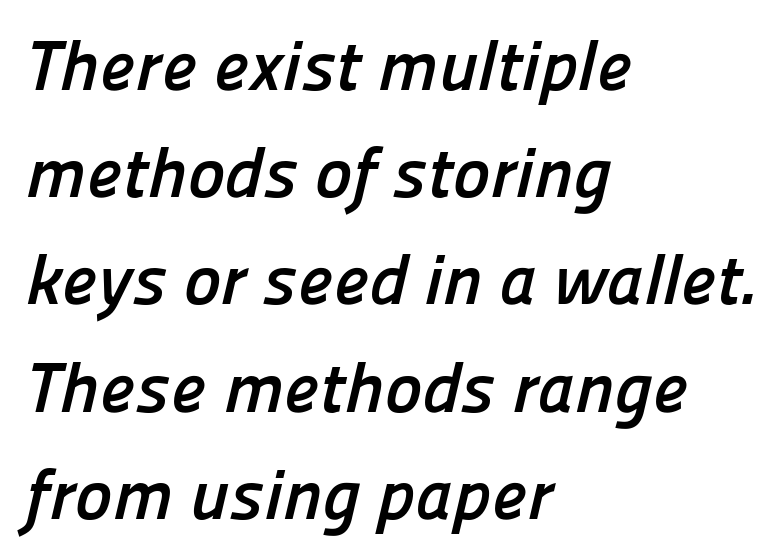
The image shows 71 px semibold sans-serif type; set left-aligned, normal line spacing (1.51x), normal letter spacing, not underlined; low stroke contrast and a medium x-height.
